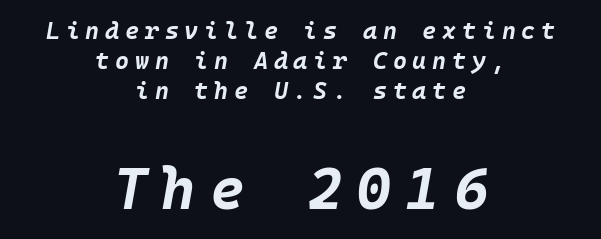
Q: Is the text bold? A: Yes.
Q: Is the text italic (slanted)? A: Yes, it leans right by about 10 degrees.
Q: Is the text underlined? A: No.
Q: How is the paragraph aligned? A: Centered.
Q: Is the spacing between letters normal or unusually wide? A: Unusually wide.
Q: Is the spacing between lines tight, normal or loose? A: Normal.
Q: Which block of text is set in a larger size, the first (top) or the second (bottom)? A: The second (bottom) one.
Q: Width (condensed, normal, or wide)? A: Normal.
Q: Stroke contrast? A: Low.
Q: x-height? A: Large.
